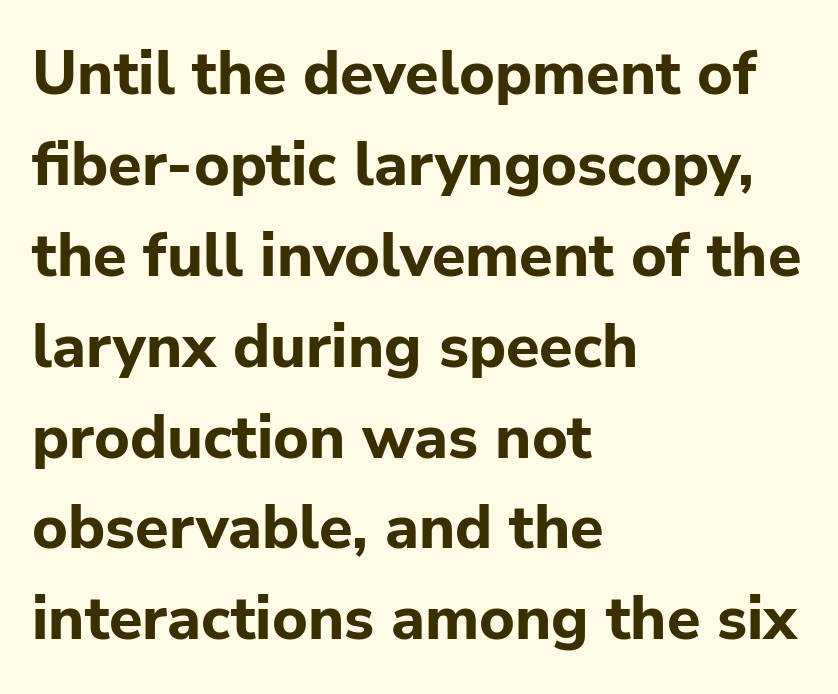
{"serif": "no", "italic": "no", "bold": "yes", "weight": "bold", "width": "normal", "stroke_contrast": "low", "x_height": "medium", "monospaced": "no", "underline": "no", "align": "left", "line_spacing": "normal", "line_spacing_ratio": 1.49, "letter_spacing": "normal", "letter_spacing_em": 0.0, "glyph_px": 61}
